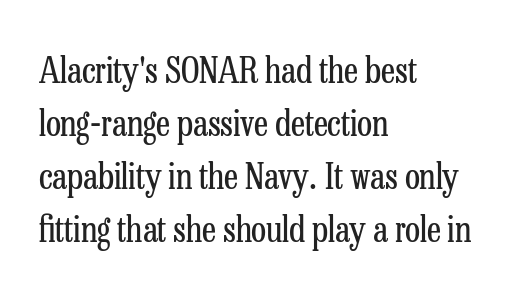
Q: Is the text bold? A: No.
Q: Is the text italic (slanted)? A: No, it is upright.
Q: Is the typeface a serif or a sans-serif typeface? A: Serif.
Q: Is the text underlined? A: No.
Q: How is the paragraph aligned? A: Left-aligned.
Q: Is the spacing between letters normal or unusually wide? A: Normal.
Q: Is the spacing between lines tight, normal or loose? A: Normal.
Q: Width (condensed, normal, or wide)? A: Condensed.
Q: Stroke contrast? A: Low.
Q: x-height? A: Medium.
Q: Monospaced? A: No.
